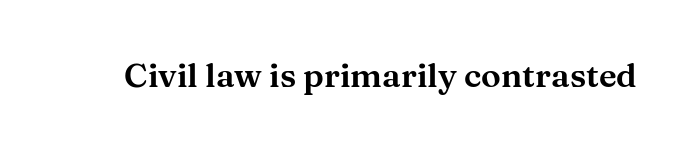
Lines of text with bare space underneath. This sample uses plain, unmodified letter spacing. The text was rendered using a seriffed face with decorative stroke endings. Upright lettering throughout.
